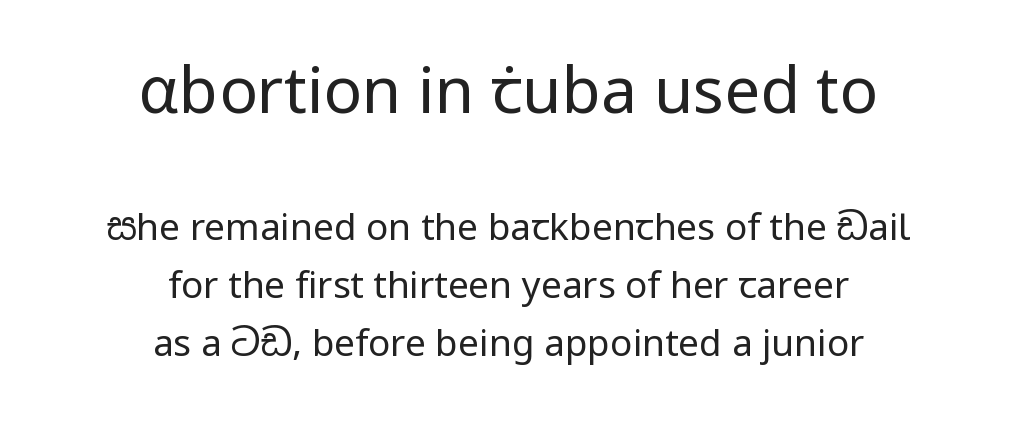
Quick note: underline off. This rendering employs a face without finishing strokes, i.e., a sans-serif. Looks like regular typesetting: each glyph gets only the width it needs. Notice how the stems are strictly vertical — no italics here. This rendering uses center alignment, leaving both contours irregular but symmetric.
